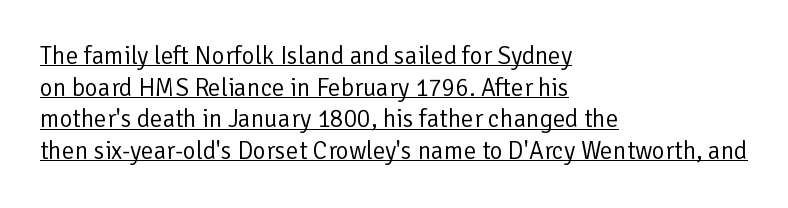
Q: Is the text bold? A: No.
Q: Is the text italic (slanted)? A: No, it is upright.
Q: Is the text underlined? A: Yes.
Q: How is the paragraph aligned? A: Left-aligned.
Q: Is the spacing between letters normal or unusually wide? A: Normal.
Q: Is the spacing between lines tight, normal or loose? A: Normal.
